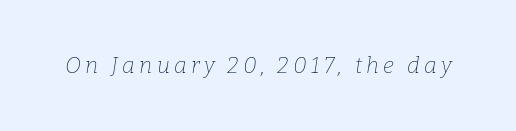
This is oblique type, the kind used for emphasis or titles. Anything drawn beneath the words? Only blank space. The strokes are not fattened; the text isn't bold.
